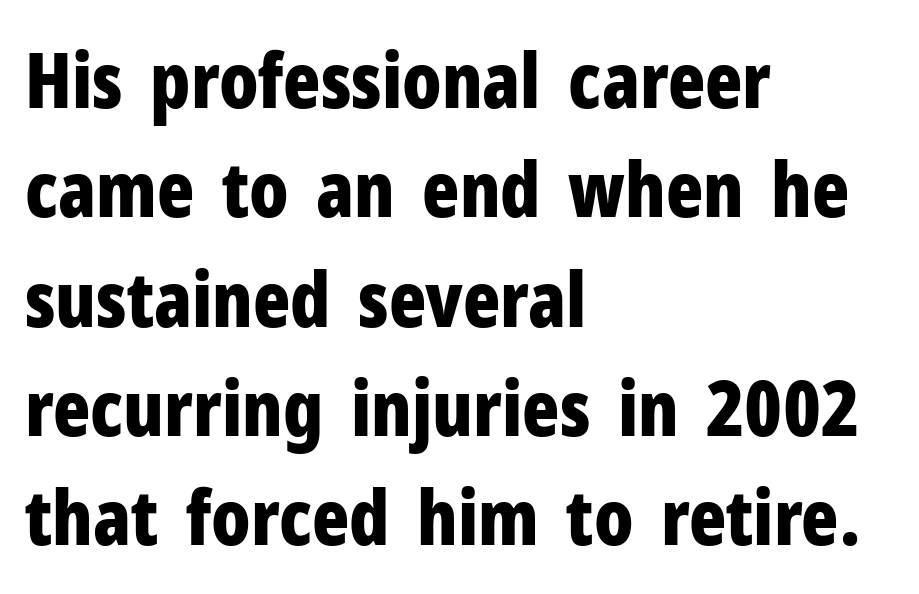
Q: Is the text bold? A: Yes.
Q: Is the text italic (slanted)? A: No, it is upright.
Q: Is the typeface a serif or a sans-serif typeface? A: Sans-serif.
Q: Is the text underlined? A: No.
Q: How is the paragraph aligned? A: Left-aligned.
Q: Is the spacing between letters normal or unusually wide? A: Normal.
Q: Is the spacing between lines tight, normal or loose? A: Normal.
Q: Width (condensed, normal, or wide)? A: Condensed.
Q: Stroke contrast? A: Low.
Q: x-height? A: Medium.
Q: Monospaced? A: No.
